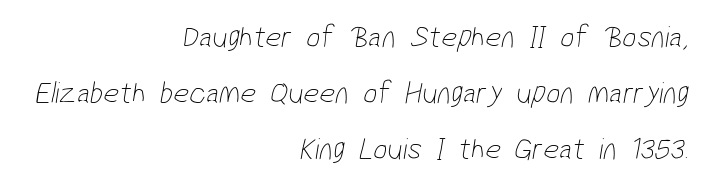
{"serif": "no", "bold": "no", "weight": "thin", "width": "condensed", "stroke_contrast": "low", "x_height": "medium", "monospaced": "no", "underline": "no", "align": "right", "line_spacing_ratio": 1.8, "letter_spacing": "normal", "letter_spacing_em": 0.0, "glyph_px": 31}
